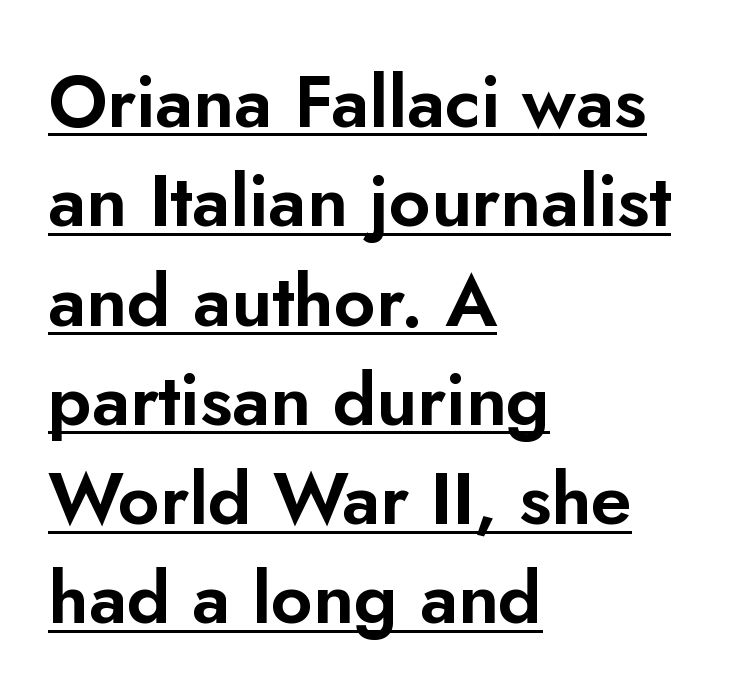
{"serif": "no", "italic": "no", "width": "normal", "stroke_contrast": "low", "x_height": "small", "monospaced": "no", "underline": "yes", "align": "left", "line_spacing": "normal", "line_spacing_ratio": 1.36, "letter_spacing": "normal", "letter_spacing_em": 0.0, "glyph_px": 73}
